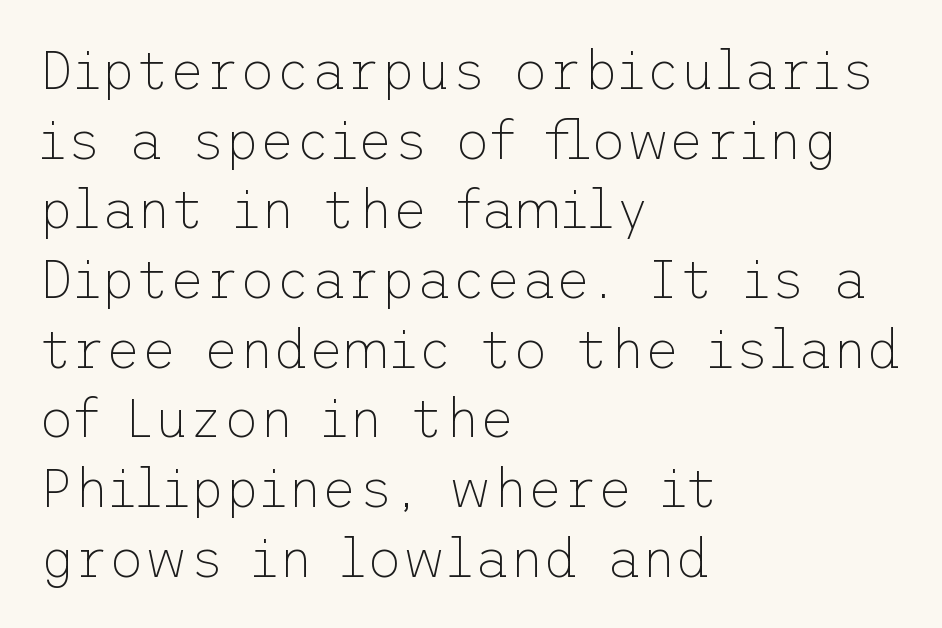
{"serif": "no", "italic": "no", "bold": "no", "weight": "thin", "width": "normal", "stroke_contrast": "low", "x_height": "medium", "underline": "no", "align": "left", "line_spacing": "normal", "line_spacing_ratio": 1.29, "letter_spacing": "normal", "letter_spacing_em": 0.0, "glyph_px": 54}
